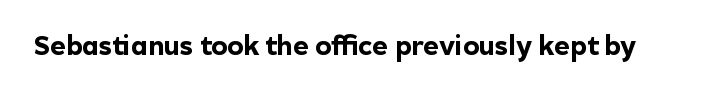
{"italic": "no", "bold": "yes", "underline": "no", "letter_spacing": "normal", "letter_spacing_em": 0.0, "glyph_px": 27}
